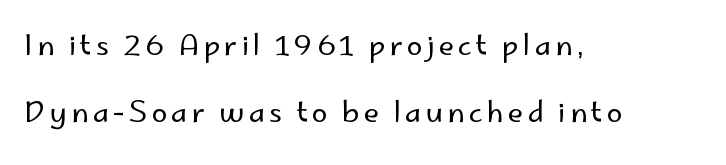
Nothing sits at the stroke ends, so this counts as sans-serif. All the whitespace from short lines collects on the right. Vertical stems look standard width or narrower in stroke. You could fit nearly another row in the gap between these rows. This is roman type, the default non-slanted kind.
